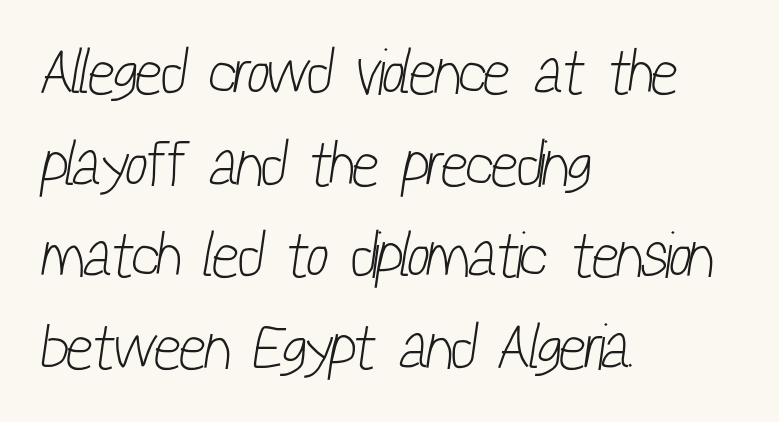
Q: Is the text bold? A: No.
Q: Is the typeface a serif or a sans-serif typeface? A: Sans-serif.
Q: Is the text underlined? A: No.
Q: How is the paragraph aligned? A: Left-aligned.
Q: Is the spacing between letters normal or unusually wide? A: Normal.
Q: Is the spacing between lines tight, normal or loose? A: Normal.
Q: Width (condensed, normal, or wide)? A: Condensed.
Q: Stroke contrast? A: Low.
Q: x-height? A: Medium.
Q: Monospaced? A: No.
